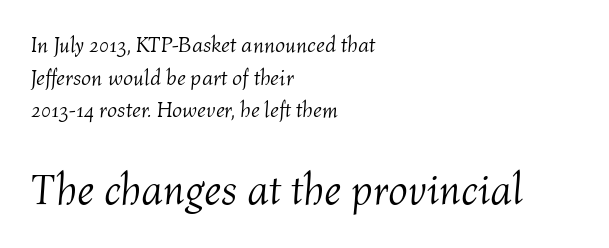
Compare the two chunks: the lower has the greater cap height. Letter spacing: default. Unbolded letterforms with no extra heft. The specimen omits any rule beneath the text block's lines. Does the lettering tilt? It does — this is italic. The vertical gap from one line to the next is medium.
